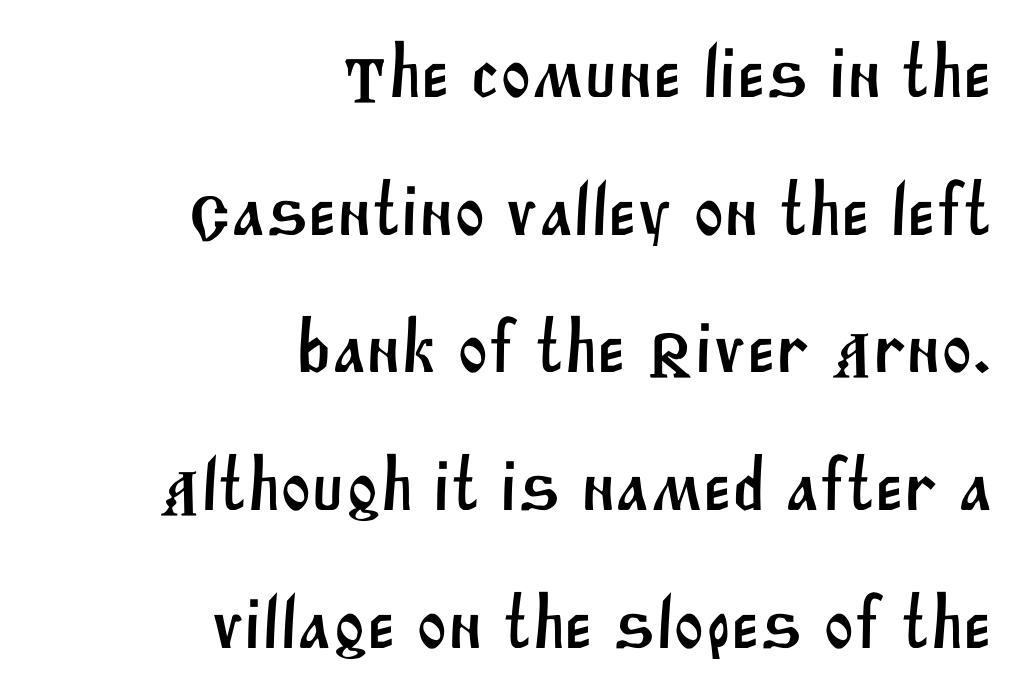
Q: Is the typeface a serif or a sans-serif typeface? A: Sans-serif.
Q: Is the text underlined? A: No.
Q: How is the paragraph aligned? A: Right-aligned.
Q: Is the spacing between letters normal or unusually wide? A: Normal.
Q: Width (condensed, normal, or wide)? A: Normal.
Q: Stroke contrast? A: Medium.
Q: x-height? A: Large.
Q: Monospaced? A: No.
